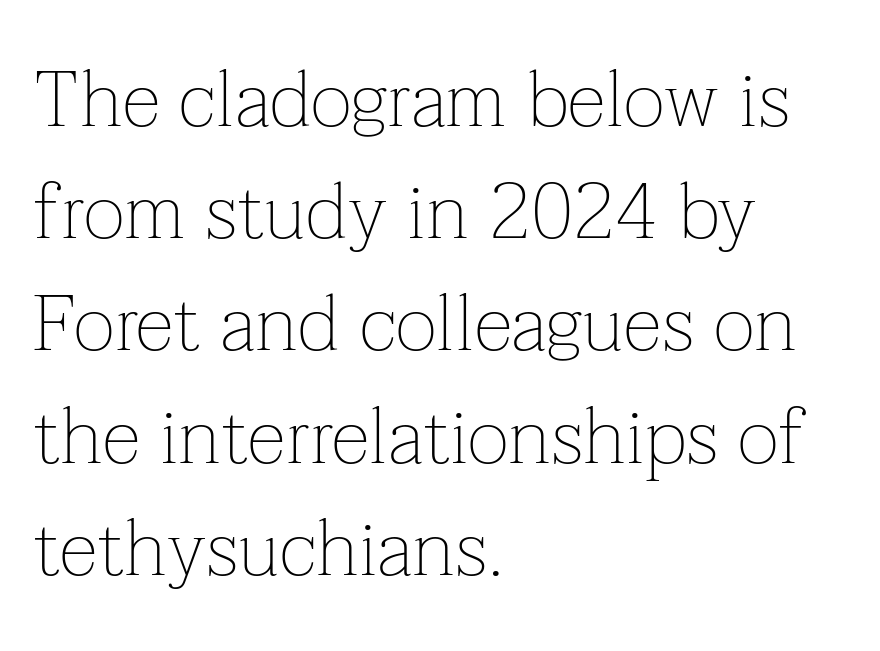
Q: Is the text bold? A: No.
Q: Is the text italic (slanted)? A: No, it is upright.
Q: Is the typeface a serif or a sans-serif typeface? A: Serif.
Q: Is the text underlined? A: No.
Q: How is the paragraph aligned? A: Left-aligned.
Q: Is the spacing between letters normal or unusually wide? A: Normal.
Q: Is the spacing between lines tight, normal or loose? A: Normal.
Q: Width (condensed, normal, or wide)? A: Normal.
Q: Stroke contrast? A: Low.
Q: x-height? A: Medium.
Q: Monospaced? A: No.
